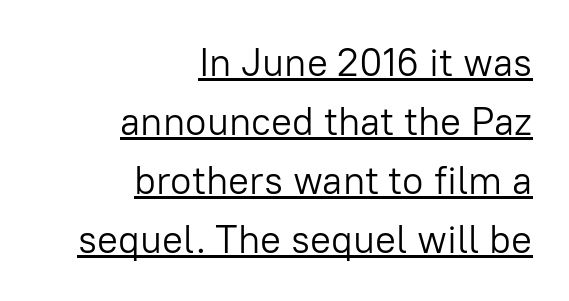
The image shows 39 px light sans-serif type, upright; set right-aligned, normal line spacing (1.51x), normal letter spacing, underlined; low stroke contrast and a medium x-height.
